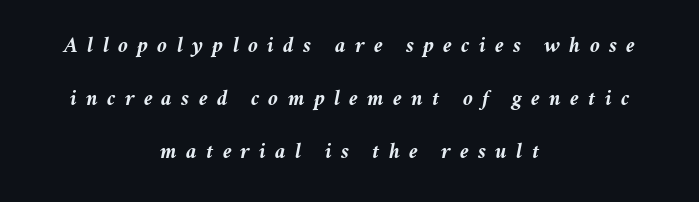
Q: Is the text bold? A: Yes.
Q: Is the text italic (slanted)? A: Yes, it leans right by about 11 degrees.
Q: Is the text underlined? A: No.
Q: How is the paragraph aligned? A: Centered.
Q: Is the spacing between letters normal or unusually wide? A: Unusually wide.
Q: Is the spacing between lines tight, normal or loose? A: Loose.
